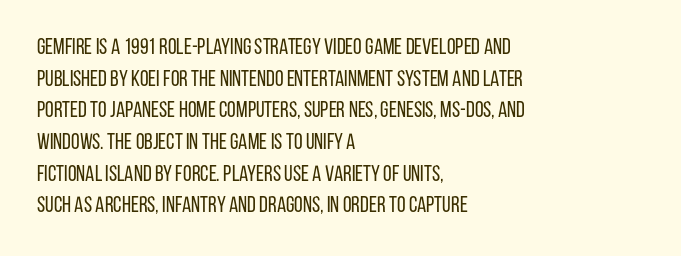
Q: Is the text bold? A: No.
Q: Is the text italic (slanted)? A: No, it is upright.
Q: Is the text underlined? A: No.
Q: How is the paragraph aligned? A: Left-aligned.
Q: Is the spacing between letters normal or unusually wide? A: Normal.
Q: Is the spacing between lines tight, normal or loose? A: Normal.
